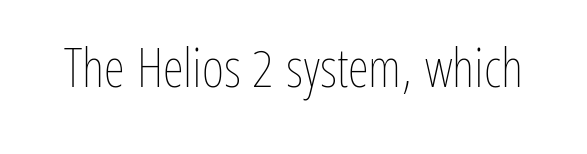
Q: Is the text bold? A: No.
Q: Is the text italic (slanted)? A: No, it is upright.
Q: Is the text underlined? A: No.
Q: Is the spacing between letters normal or unusually wide? A: Normal.
Q: Width (condensed, normal, or wide)? A: Condensed.
Q: Stroke contrast? A: Low.
Q: x-height? A: Medium.
Q: Monospaced? A: No.
